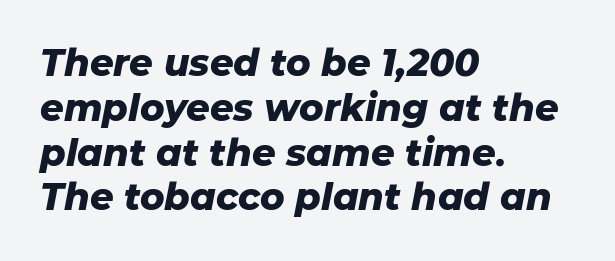
The image shows 37 px heavy type, italic (leaning right); set left-aligned, line spacing 1.21x, normal letter spacing, not underlined; low stroke contrast and a medium x-height.
